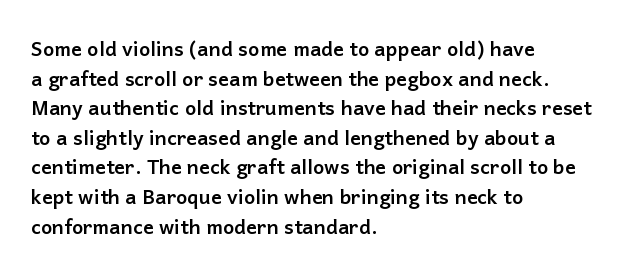
{"italic": "no", "bold": "yes", "underline": "no", "align": "left", "line_spacing": "normal", "line_spacing_ratio": 1.48, "letter_spacing": "normal", "letter_spacing_em": 0.0, "glyph_px": 20}
